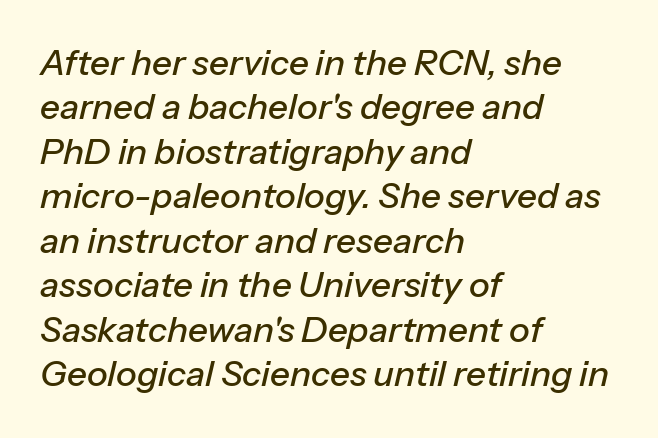
Q: Is the text italic (slanted)? A: Yes, it leans right by about 13 degrees.
Q: Is the text underlined? A: No.
Q: How is the paragraph aligned? A: Left-aligned.
Q: Is the spacing between letters normal or unusually wide? A: Normal.
Q: Is the spacing between lines tight, normal or loose? A: Normal.
Q: Width (condensed, normal, or wide)? A: Normal.
Q: Stroke contrast? A: Low.
Q: x-height? A: Medium.
Q: Monospaced? A: No.
